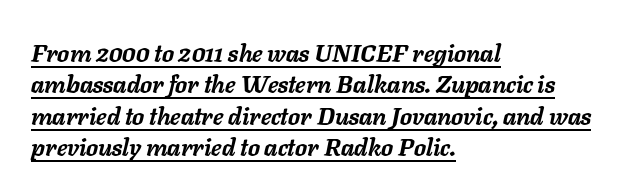
Q: Is the text bold? A: Yes.
Q: Is the text italic (slanted)? A: Yes, it leans right by about 11 degrees.
Q: Is the text underlined? A: Yes.
Q: How is the paragraph aligned? A: Left-aligned.
Q: Is the spacing between letters normal or unusually wide? A: Normal.
Q: Is the spacing between lines tight, normal or loose? A: Normal.
